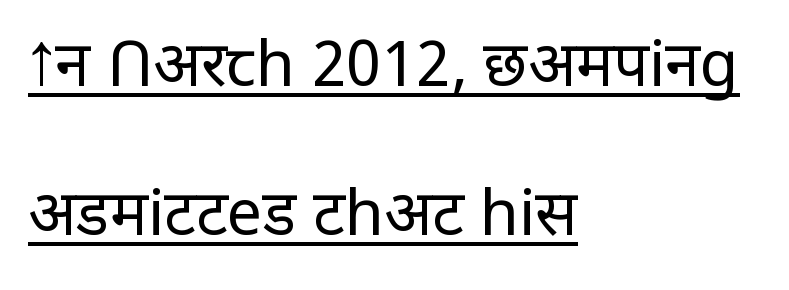
{"serif": "no", "italic": "no", "bold": "no", "weight": "regular", "width": "normal", "stroke_contrast": "low", "x_height": "large", "monospaced": "no", "underline": "yes", "align": "left", "line_spacing": "loose", "line_spacing_ratio": 2.37, "letter_spacing": "normal", "letter_spacing_em": 0.0, "glyph_px": 63}
